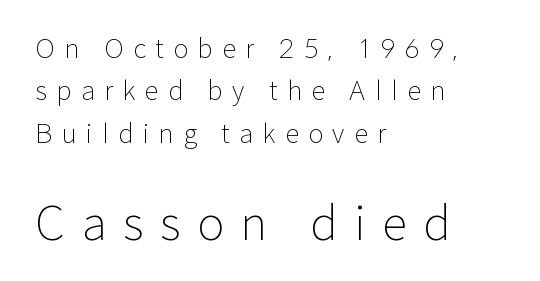
The image shows 46 px light sans-serif type, upright; set left-aligned, normal line spacing (1.63x), unusually wide letter spacing (+0.36 em), not underlined; the second (bottom) block is 1.77x larger; low stroke contrast and a medium x-height.
